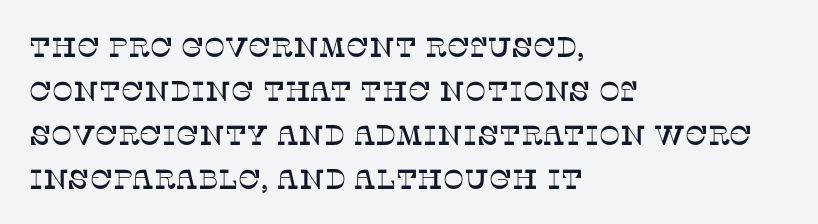
{"serif": "yes", "italic": "no", "width": "normal", "stroke_contrast": "low", "x_height": "large", "monospaced": "no", "underline": "no", "align": "left", "line_spacing": "normal", "line_spacing_ratio": 1.57, "letter_spacing": "normal", "letter_spacing_em": 0.0, "glyph_px": 28}
